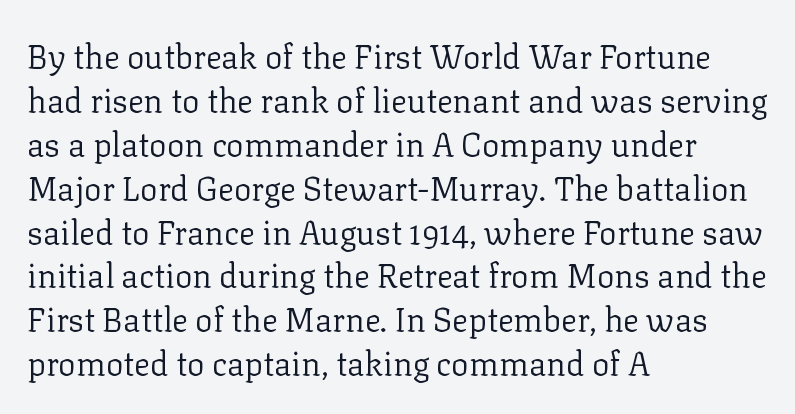
{"serif": "yes", "italic": "no", "bold": "no", "weight": "regular", "width": "normal", "stroke_contrast": "low", "x_height": "medium", "monospaced": "no", "underline": "no", "align": "left", "line_spacing": "normal", "line_spacing_ratio": 1.33, "letter_spacing": "normal", "letter_spacing_em": 0.0, "glyph_px": 33}
